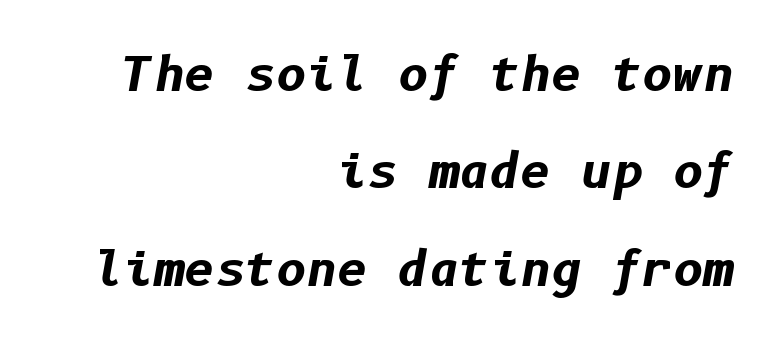
{"italic": "yes", "lean": "right", "slant_degrees": 10, "bold": "yes", "weight": "bold", "width": "normal", "stroke_contrast": "low", "x_height": "medium", "underline": "no", "align": "right", "line_spacing": "loose", "line_spacing_ratio": 2.07, "letter_spacing": "normal", "letter_spacing_em": 0.0, "glyph_px": 47}
